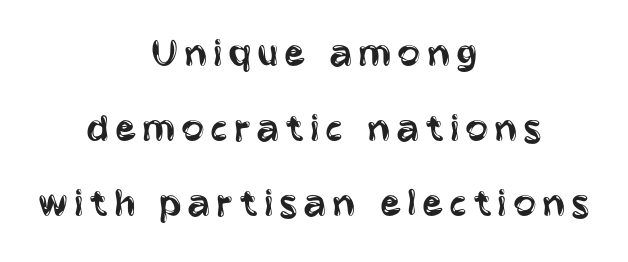
The image shows 43 px regular-weight, condensed sans-serif type, upright; set centered, line spacing 1.74x, not underlined; low stroke contrast and a large x-height.
